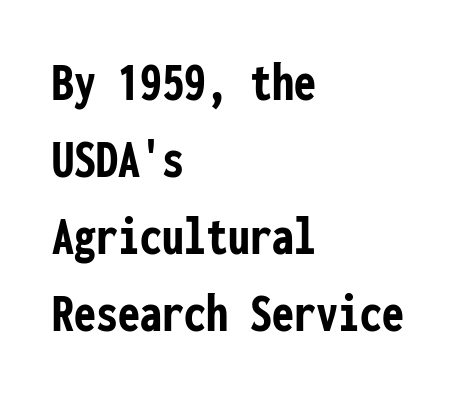
Do the characters align in a grid? Yes, the font is monospaced. This rendering leaves character spacing at its baseline value. Each line starts at the same left margin while the right side varies. No italicization has been applied; the sample stays upright. Successive baselines arrive at the customary interval.
